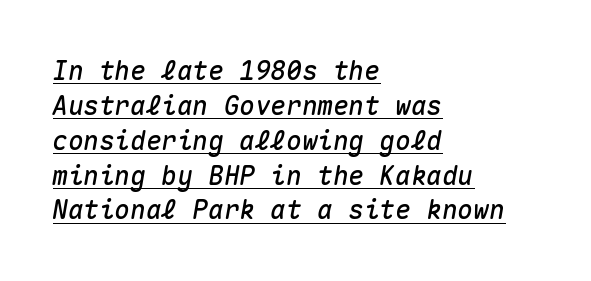
This rendering uses left alignment, leaving the right contour irregular. Quick note: italic. Observe the ordinary spacing: letters are neighbours, not strangers. Whoever set this chose a conventional vertical rhythm.
